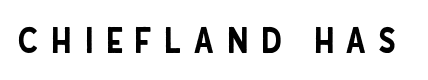
The image shows 36 px condensed sans-serif type, upright; set unusually wide letter spacing (+0.32 em), not underlined; low stroke contrast and a large x-height.
